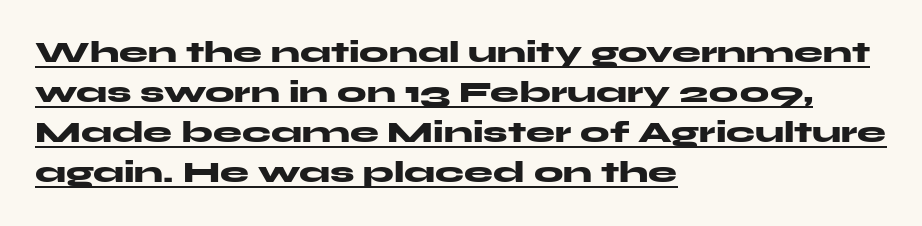
The image shows 29 px heavy, wide sans-serif type, upright; set left-aligned, normal line spacing (1.38x), normal letter spacing, underlined; medium stroke contrast and a medium x-height.
